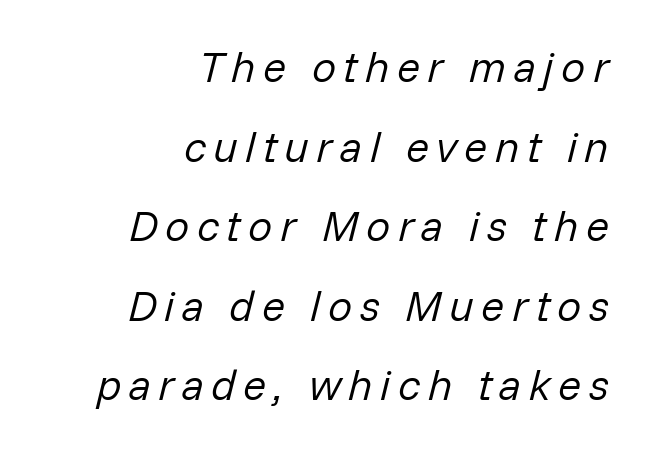
The axis of the letterforms is tilted away from vertical. Character widths vary here, with narrow letters taking less room than wide ones. Right-aligned paragraph, ragged on the left. The letterforms sit at book weight or below. Glance below the letters and you will spot only blank space.
